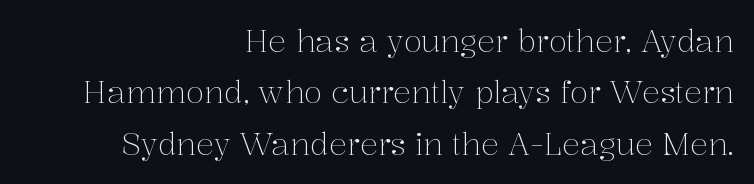
The image shows 30 px light serif type, upright; set right-aligned, line spacing 1.71x, normal letter spacing, not underlined; medium stroke contrast and a medium x-height.
